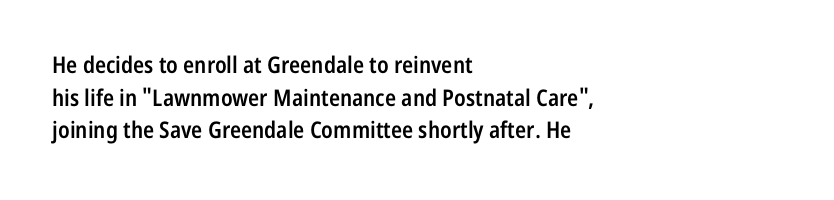
{"italic": "no", "bold": "semi", "underline": "no", "align": "left", "line_spacing": "normal", "line_spacing_ratio": 1.42, "letter_spacing": "normal", "letter_spacing_em": 0.0, "glyph_px": 23}
